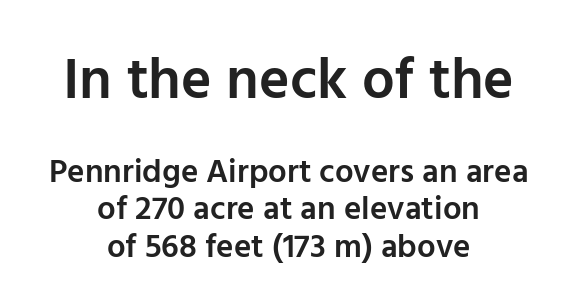
{"serif": "no", "italic": "no", "bold": "semi", "weight": "semibold", "width": "normal", "stroke_contrast": "low", "x_height": "medium", "monospaced": "no", "underline": "no", "align": "center", "line_spacing": "tight", "line_spacing_ratio": 1.13, "letter_spacing": "normal", "letter_spacing_em": 0.0, "larger_block": "first", "size_ratio": 1.76, "glyph_px": 58}
